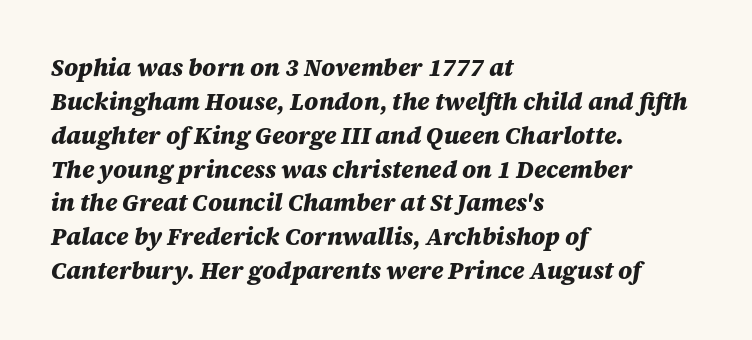
Q: Is the text bold? A: Yes.
Q: Is the text italic (slanted)? A: Yes, it leans right by about 12 degrees.
Q: Is the text underlined? A: No.
Q: How is the paragraph aligned? A: Left-aligned.
Q: Is the spacing between letters normal or unusually wide? A: Normal.
Q: Is the spacing between lines tight, normal or loose? A: Normal.
